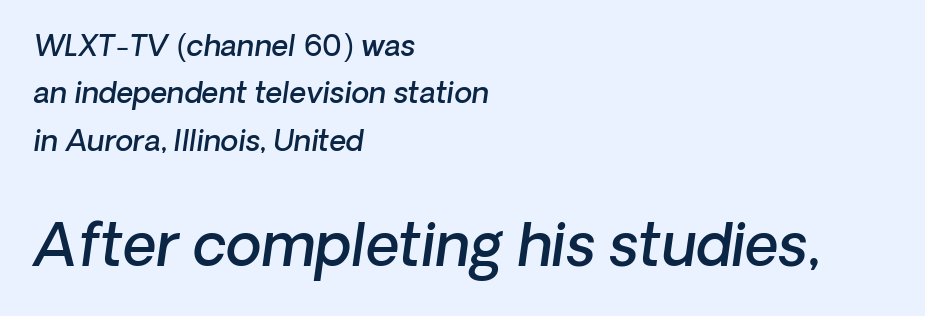
{"serif": "no", "bold": "semi", "weight": "semibold", "width": "normal", "stroke_contrast": "low", "x_height": "medium", "monospaced": "no", "underline": "no", "align": "left", "line_spacing": "normal", "line_spacing_ratio": 1.63, "letter_spacing": "normal", "letter_spacing_em": 0.0, "larger_block": "second", "size_ratio": 2.0, "glyph_px": 58}
